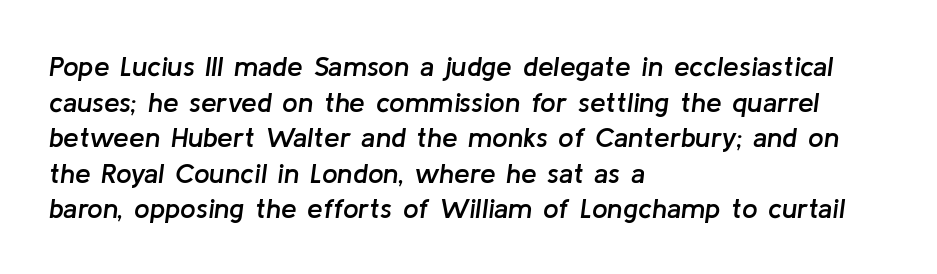
The strip under each line holds only bare page. Is this a fixed-width face? No — the glyphs have proportional, varying widths. The face used here has a pronounced slope to its letters. If you drew a ruler down the left edge, every line would touch it. The letterforms sit shoulder to shoulder at normal distance. Semibold letterforms, between regular and bold.
